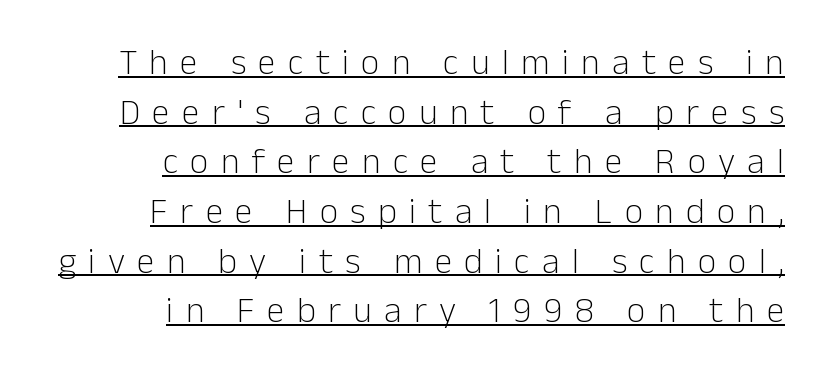
This sample uses expanded letter spacing, leaving extra air between glyphs. The passage shown is typeset with a sans-serif family. These lines are rendered in a variable-pitch font. Do the letters lean? They stand straight.
